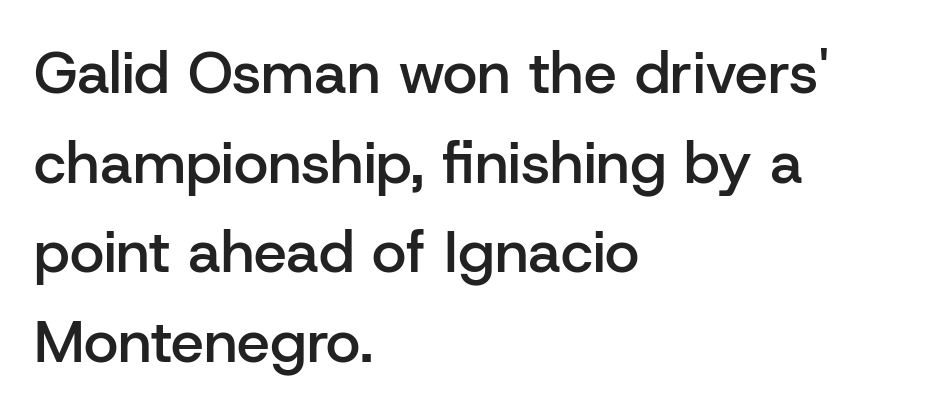
The image shows 59 px semibold sans-serif type, upright; set left-aligned, normal line spacing (1.52x), normal letter spacing, not underlined; low stroke contrast and a medium x-height.
